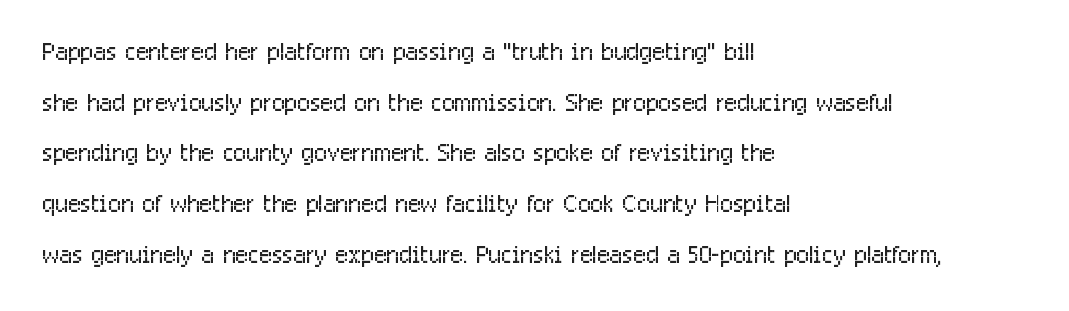
The image shows 34 px light, condensed sans-serif type, upright; set left-aligned, normal line spacing (1.49x), normal letter spacing, not underlined; low stroke contrast and a medium x-height.
